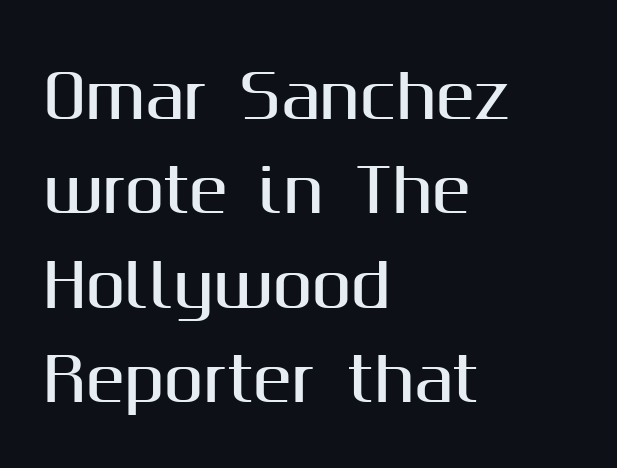
Q: Is the text italic (slanted)? A: No, it is upright.
Q: Is the typeface a serif or a sans-serif typeface? A: Sans-serif.
Q: Is the text underlined? A: No.
Q: How is the paragraph aligned? A: Left-aligned.
Q: Is the spacing between letters normal or unusually wide? A: Normal.
Q: Is the spacing between lines tight, normal or loose? A: Normal.
Q: Width (condensed, normal, or wide)? A: Normal.
Q: Stroke contrast? A: Medium.
Q: x-height? A: Medium.
Q: Monospaced? A: No.
